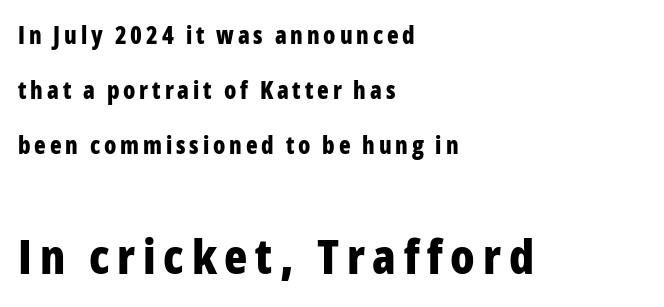
All the whitespace from short lines collects on the right. The area under the type is left untouched. Unlike italic type, these characters show no tilt at all. Spacing verdict: proportional, widths tailored to each character. Compared with an ordinary text face, these strokes are far heavier — a full bold.
